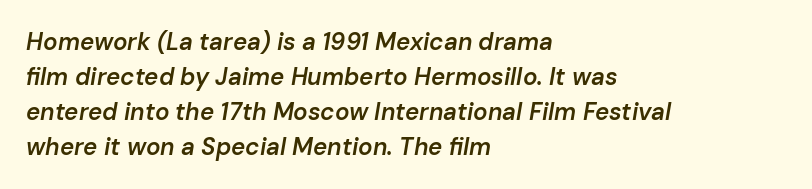
{"italic": "yes", "lean": "right", "slant_degrees": 10, "bold": "semi", "underline": "no", "align": "left", "line_spacing": "normal", "line_spacing_ratio": 1.46, "letter_spacing": "normal", "letter_spacing_em": 0.0, "glyph_px": 24}
